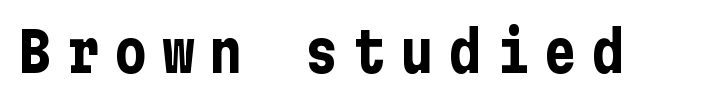
Q: Is the text bold? A: Yes.
Q: Is the text italic (slanted)? A: No, it is upright.
Q: Is the typeface a serif or a sans-serif typeface? A: Sans-serif.
Q: Is the text underlined? A: No.
Q: Is the spacing between letters normal or unusually wide? A: Unusually wide.
Q: Width (condensed, normal, or wide)? A: Condensed.
Q: Stroke contrast? A: Low.
Q: x-height? A: Medium.
